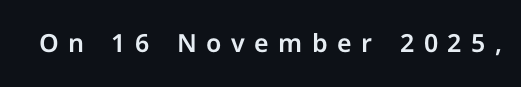
Ordinary non-slanted type is in use. The string is rendered with underlining switched off. You could only call the tracking loose — the letters float apart.
